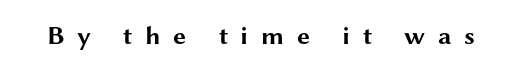
The image shows 26 px bold type, upright; set unusually wide letter spacing (+0.49 em), not underlined.
